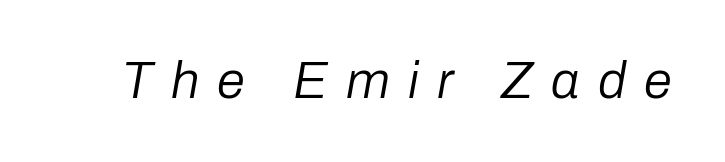
The type is letterspaced generously, with wide tracking. Looking at the ascenders, they clearly lean. You could not count columns in this text — the font is proportionally spaced. Compared with a typical body face, this is equally light or lighter still. Quick note: underline off.
